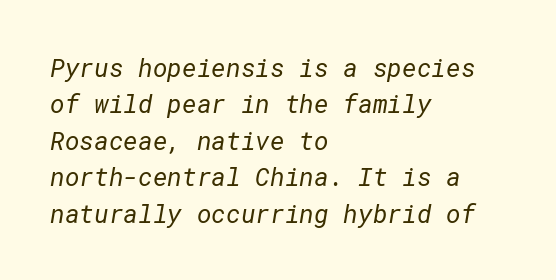
{"bold": "no", "underline": "no", "align": "left", "line_spacing": "normal", "line_spacing_ratio": 1.46, "letter_spacing": "normal", "letter_spacing_em": 0.0, "glyph_px": 25}
